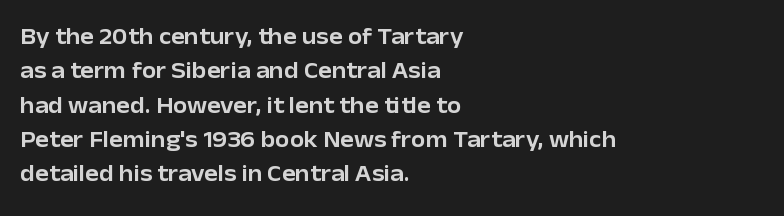
Q: Is the text italic (slanted)? A: No, it is upright.
Q: Is the text underlined? A: No.
Q: How is the paragraph aligned? A: Left-aligned.
Q: Is the spacing between letters normal or unusually wide? A: Normal.
Q: Is the spacing between lines tight, normal or loose? A: Normal.
